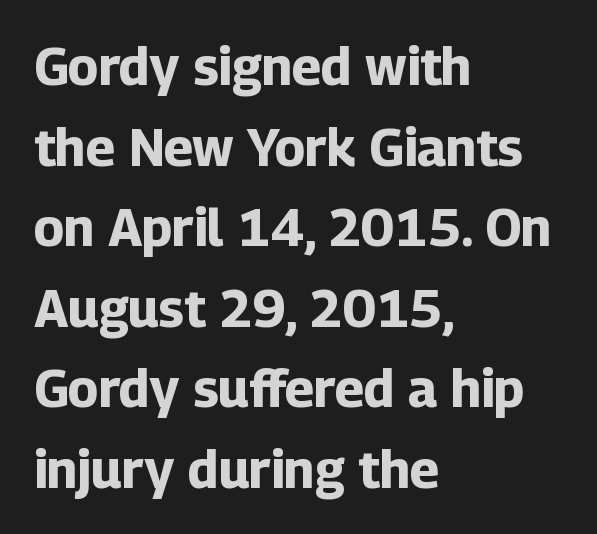
Italic: no, the glyphs are upright roman. In terms of leading, this rendering sits right in the middle. Character widths vary here, with narrow letters taking less room than wide ones. Letter spacing: default.
